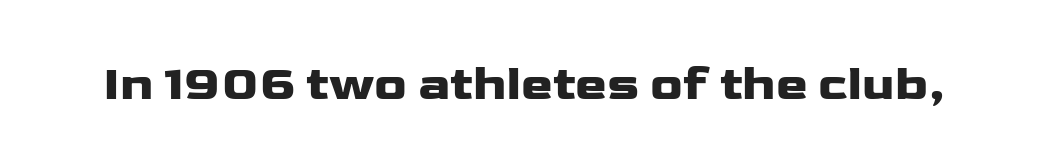
{"serif": "no", "italic": "no", "width": "wide", "stroke_contrast": "low", "x_height": "medium", "monospaced": "no", "underline": "no", "letter_spacing": "normal", "letter_spacing_em": 0.0, "glyph_px": 48}
